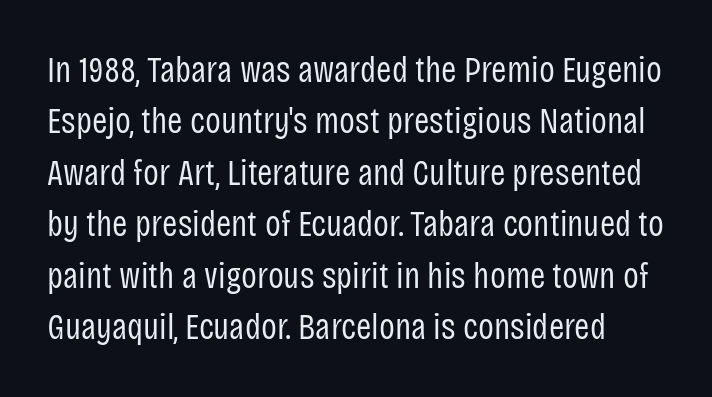
A clean baseline with only descenders dipping below it. The letters advance in unequal steps, a hallmark of proportional type. The specimen reads as upright at a glance. The passage shown stacks its lines at a standard gap.
